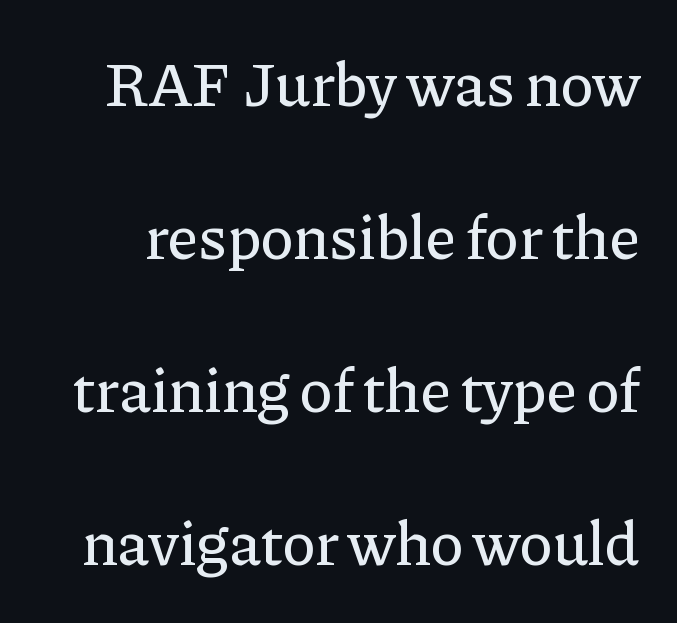
The image shows 62 px serif type, upright; set loose line spacing (2.47x), normal letter spacing, not underlined; low stroke contrast and a medium x-height.
